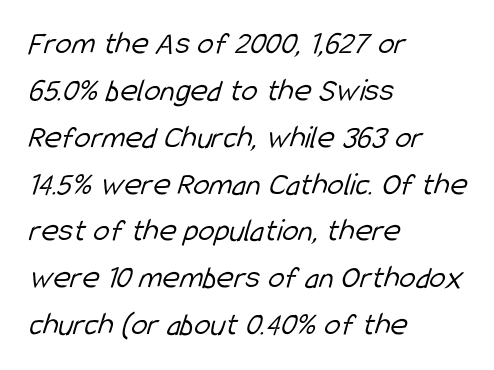
Proportional: the letters do not fall into vertical columns. A typesetter would call this zero additional tracking. The gap between lines stays unmarked. Nope, no serifs anywhere on these letters.
